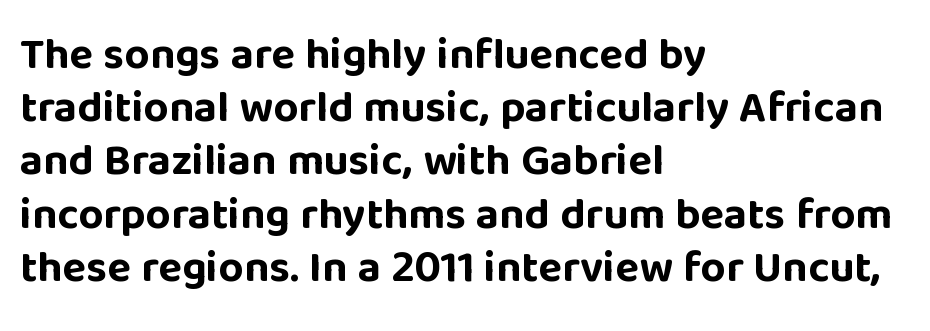
These lines are composed in type without serifs. Descender tails drop into unmarked territory. Look at the stroke-to-counter ratio: heavy, a bold. The typesetter chose a ragged-right arrangement here.
